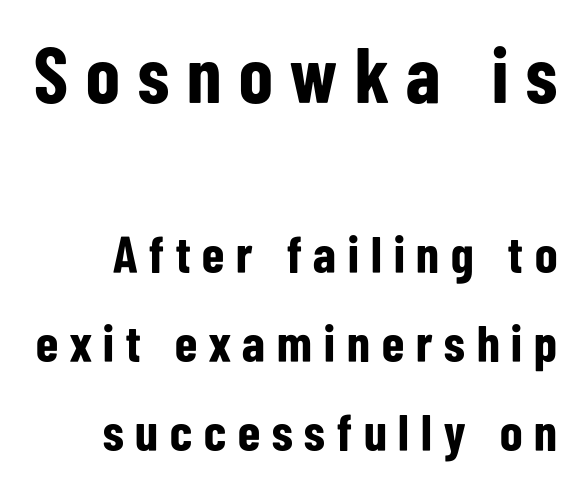
Q: Is the text bold? A: Yes.
Q: Is the text italic (slanted)? A: No, it is upright.
Q: Is the typeface a serif or a sans-serif typeface? A: Sans-serif.
Q: Is the text underlined? A: No.
Q: Is the spacing between letters normal or unusually wide? A: Unusually wide.
Q: Which block of text is set in a larger size, the first (top) or the second (bottom)? A: The first (top) one.
Q: Width (condensed, normal, or wide)? A: Condensed.
Q: Stroke contrast? A: Low.
Q: x-height? A: Medium.
Q: Monospaced? A: No.
